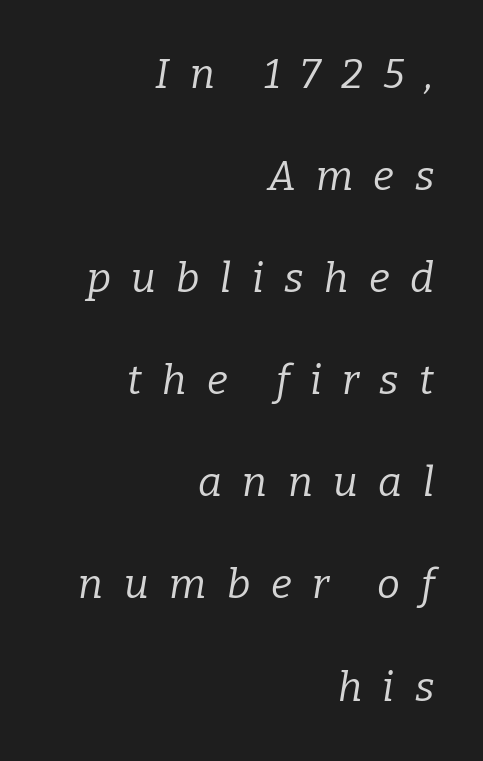
The image shows 41 px regular-weight serif type, italic (leaning right); set right-aligned, loose line spacing (2.49x), unusually wide letter spacing (+0.5 em), not underlined; low stroke contrast and a medium x-height.
